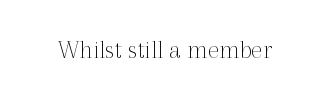
Has an underline been added? It has not. The type is set solid horizontally, with unmodified tracking. The characters are drawn with everyday or finer stroke widths. Every character sits straight up, as roman type does.
